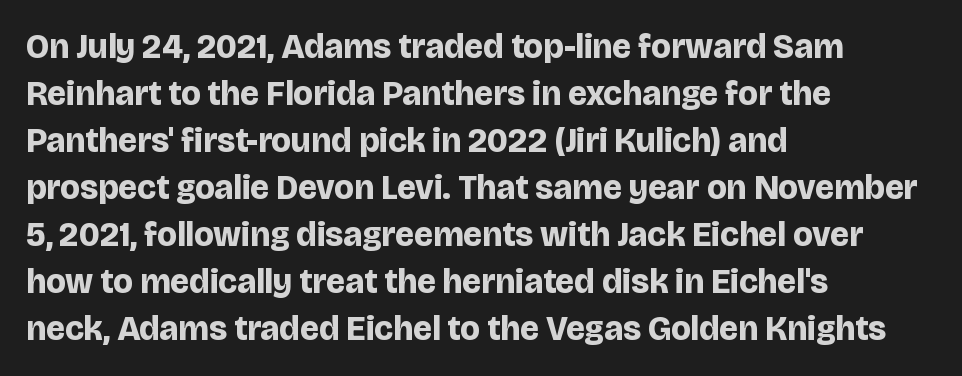
The image shows 34 px bold sans-serif type, upright; set left-aligned, normal line spacing (1.38x), normal letter spacing, not underlined; low stroke contrast and a large x-height.
